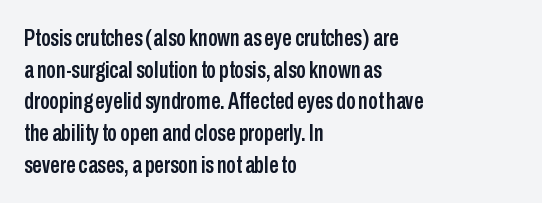
The image shows 24 px text type, upright; set left-aligned, normal line spacing (1.32x), normal letter spacing, not underlined.
